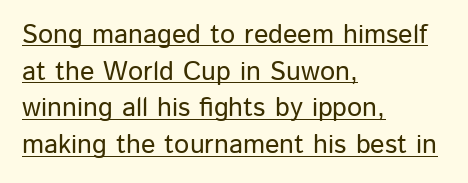
Q: Is the text italic (slanted)? A: No, it is upright.
Q: Is the text underlined? A: Yes.
Q: How is the paragraph aligned? A: Left-aligned.
Q: Is the spacing between letters normal or unusually wide? A: Normal.
Q: Is the spacing between lines tight, normal or loose? A: Normal.
